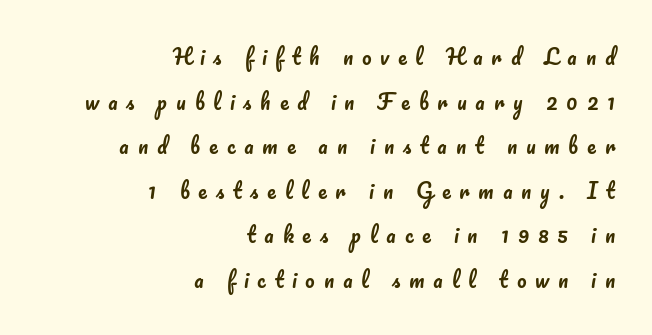
Q: Is the text italic (slanted)? A: Yes.
Q: Is the text underlined? A: No.
Q: How is the paragraph aligned? A: Right-aligned.
Q: Is the spacing between letters normal or unusually wide? A: Unusually wide.
Q: Is the spacing between lines tight, normal or loose? A: Loose.
